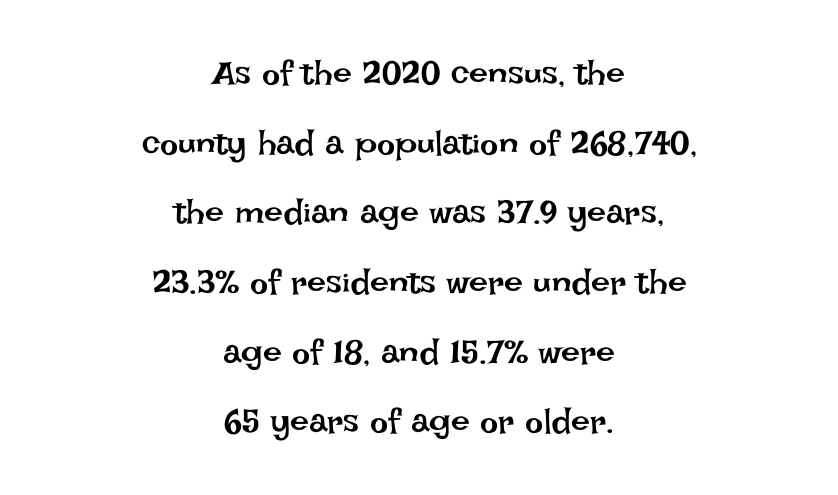
Q: Is the text bold? A: No.
Q: Is the text italic (slanted)? A: No, it is upright.
Q: Is the text underlined? A: No.
Q: How is the paragraph aligned? A: Centered.
Q: Is the spacing between letters normal or unusually wide? A: Normal.
Q: Is the spacing between lines tight, normal or loose? A: Loose.
Q: Width (condensed, normal, or wide)? A: Normal.
Q: Stroke contrast? A: Low.
Q: x-height? A: Large.
Q: Monospaced? A: No.
